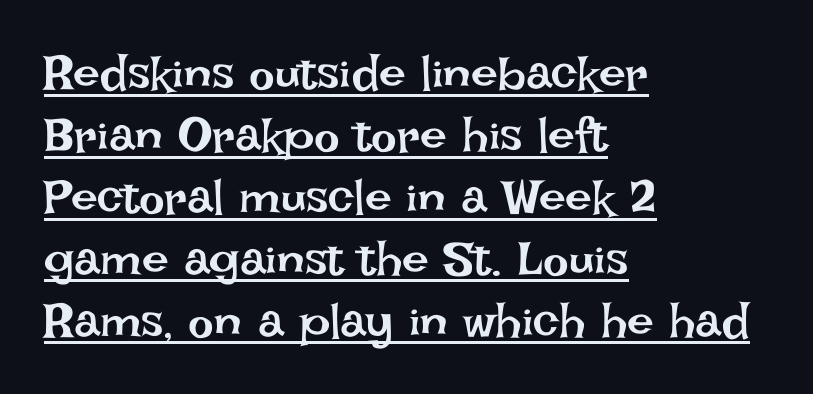
The image shows 48 px regular-weight type, upright; set left-aligned, normal line spacing (1.29x), normal letter spacing, underlined; low stroke contrast and a large x-height.
